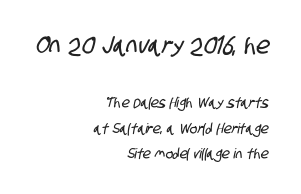
The image shows 24 px text type; set right-aligned, line spacing 1.8x, normal letter spacing, not underlined; the first (top) block is 1.71x larger.
